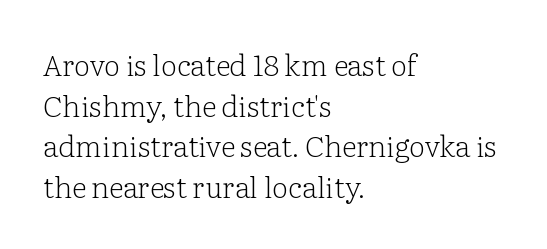
Q: Is the text bold? A: No.
Q: Is the text italic (slanted)? A: No, it is upright.
Q: Is the typeface a serif or a sans-serif typeface? A: Serif.
Q: Is the text underlined? A: No.
Q: How is the paragraph aligned? A: Left-aligned.
Q: Is the spacing between letters normal or unusually wide? A: Normal.
Q: Is the spacing between lines tight, normal or loose? A: Normal.
Q: Width (condensed, normal, or wide)? A: Normal.
Q: Stroke contrast? A: Low.
Q: x-height? A: Medium.
Q: Monospaced? A: No.
